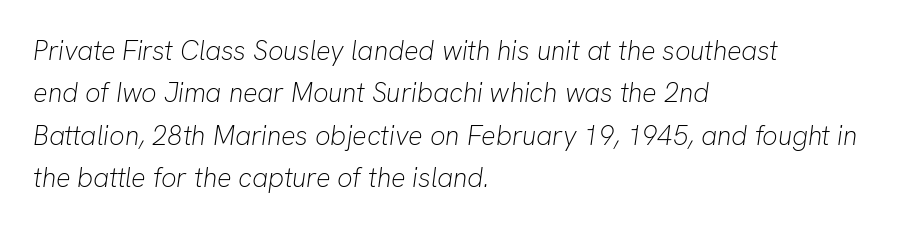
Q: Is the text bold? A: No.
Q: Is the text italic (slanted)? A: Yes, it leans right by about 8 degrees.
Q: Is the text underlined? A: No.
Q: How is the paragraph aligned? A: Left-aligned.
Q: Is the spacing between letters normal or unusually wide? A: Normal.
Q: Is the spacing between lines tight, normal or loose? A: Normal.
